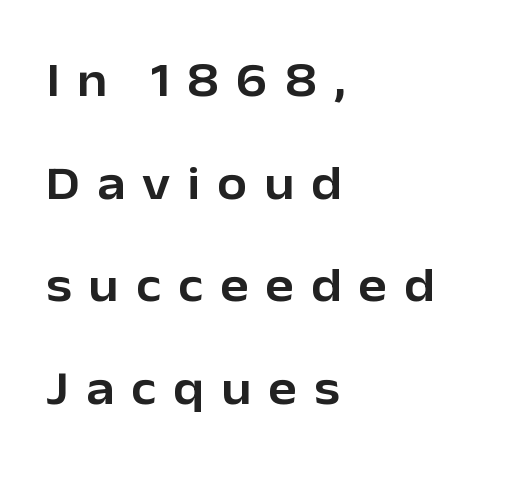
The face used here is proportionally spaced, like ordinary book or web type. Loose tracking; the words dissolve into strings of separated letters. This sample is left-justified, so line endings fall wherever the words run out. What's the leading like? Stretched, with rows far apart. The area under the type is left untouched. The type sits square on the baseline with zero lean.
